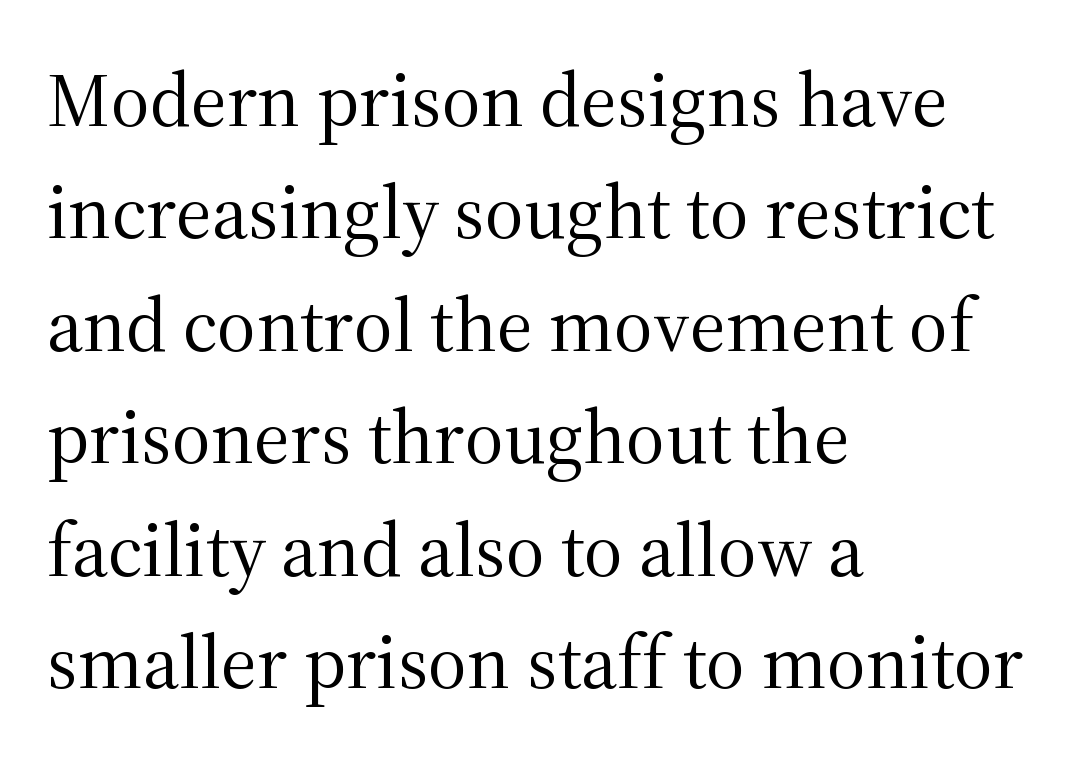
Q: Is the text bold? A: No.
Q: Is the text italic (slanted)? A: No, it is upright.
Q: Is the typeface a serif or a sans-serif typeface? A: Serif.
Q: Is the text underlined? A: No.
Q: How is the paragraph aligned? A: Left-aligned.
Q: Is the spacing between letters normal or unusually wide? A: Normal.
Q: Is the spacing between lines tight, normal or loose? A: Normal.
Q: Width (condensed, normal, or wide)? A: Normal.
Q: Stroke contrast? A: Medium.
Q: x-height? A: Medium.
Q: Monospaced? A: No.
